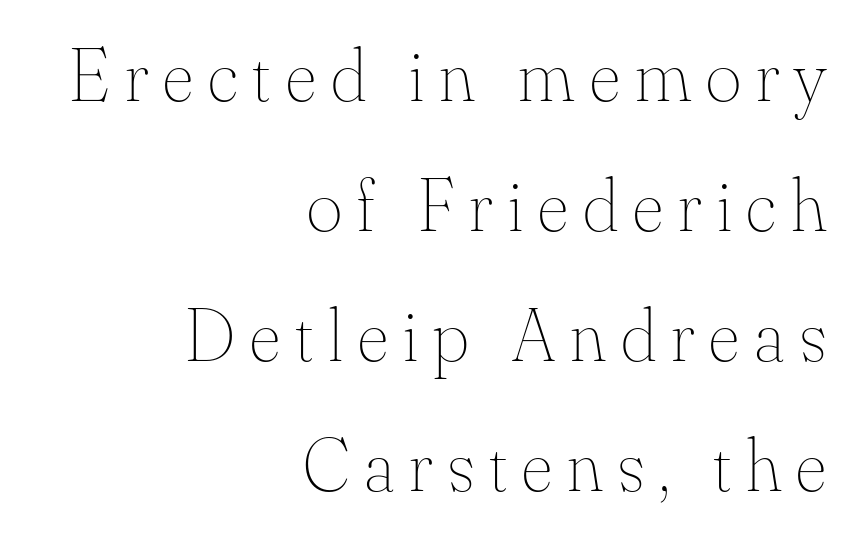
The image shows 76 px thin type, upright; set right-aligned, line spacing 1.71x, unusually wide letter spacing (+0.2 em), not underlined; medium stroke contrast and a small x-height.
